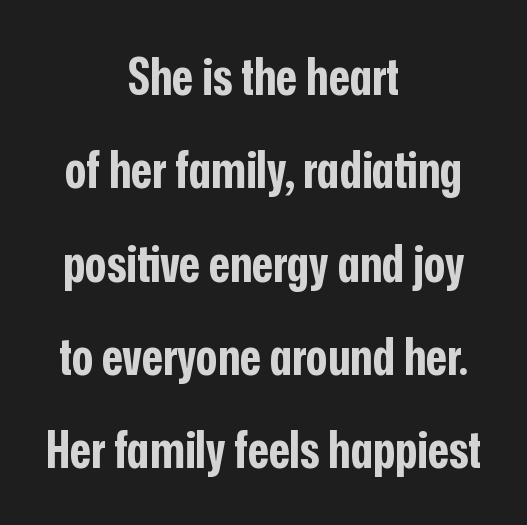
Q: Is the text bold? A: Yes.
Q: Is the text italic (slanted)? A: No, it is upright.
Q: Is the typeface a serif or a sans-serif typeface? A: Sans-serif.
Q: Is the text underlined? A: No.
Q: How is the paragraph aligned? A: Centered.
Q: Is the spacing between letters normal or unusually wide? A: Normal.
Q: Width (condensed, normal, or wide)? A: Condensed.
Q: Stroke contrast? A: Low.
Q: x-height? A: Medium.
Q: Monospaced? A: No.
